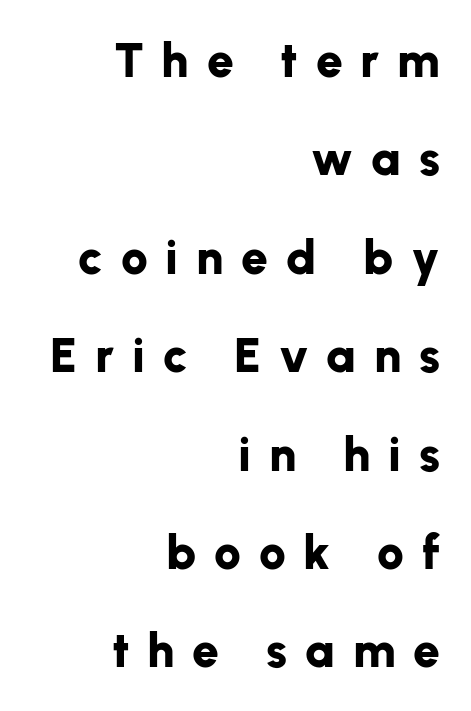
The text block is weighted toward the right margin, trailing off unevenly leftward. Inter-character spacing is expanded well beyond the font's built-in metrics. In terms of letterform style, serifs are entirely absent. Loosely led — the rows are spread out.
